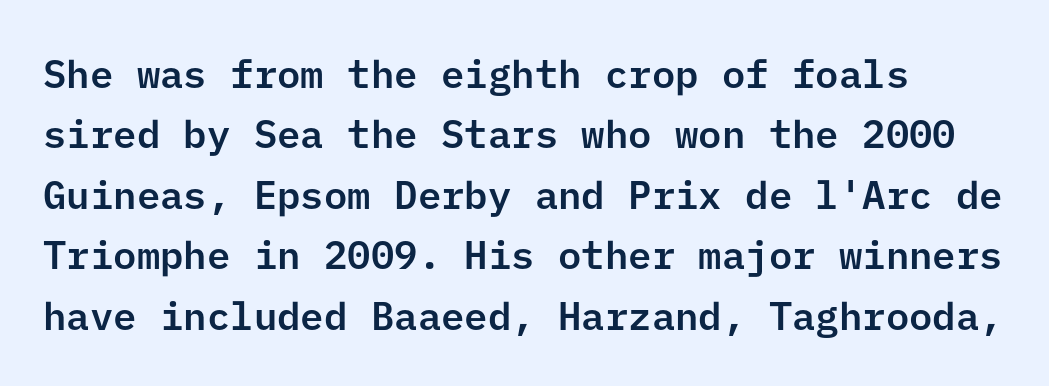
The image shows 39 px sans-serif type, upright; set left-aligned, normal line spacing (1.55x), normal letter spacing, not underlined; low stroke contrast and a medium x-height.
